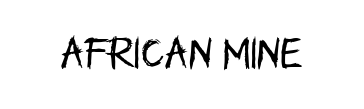
Q: Is the text bold? A: No.
Q: Is the text italic (slanted)? A: No, it is upright.
Q: Is the typeface a serif or a sans-serif typeface? A: Sans-serif.
Q: Is the text underlined? A: No.
Q: Is the spacing between letters normal or unusually wide? A: Normal.
Q: Width (condensed, normal, or wide)? A: Condensed.
Q: Stroke contrast? A: Low.
Q: x-height? A: Large.
Q: Monospaced? A: No.
